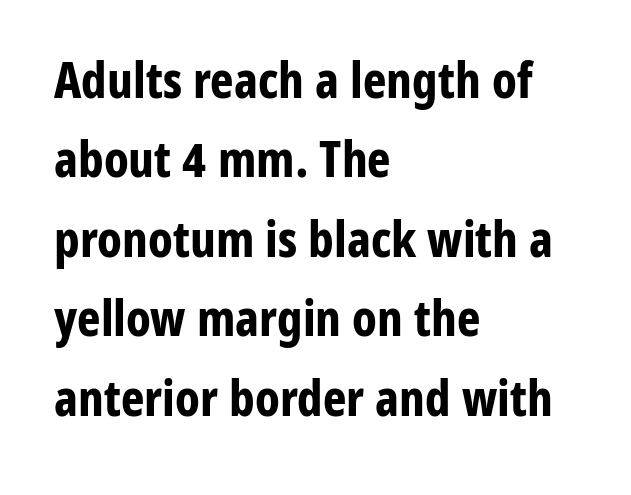
The image shows 50 px bold, condensed sans-serif type, upright; set left-aligned, normal line spacing (1.59x), normal letter spacing, not underlined; low stroke contrast and a medium x-height.
